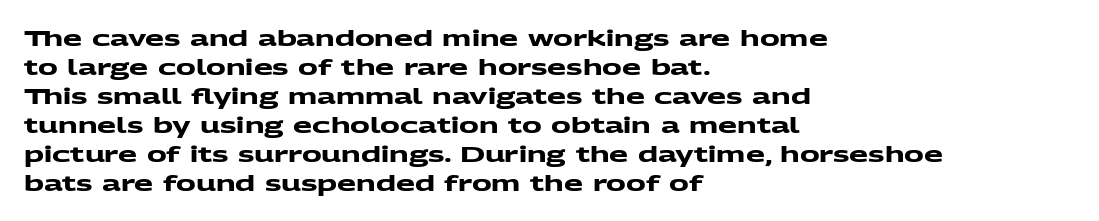
The image shows 22 px bold type; set left-aligned, normal line spacing (1.32x), normal letter spacing, not underlined.
